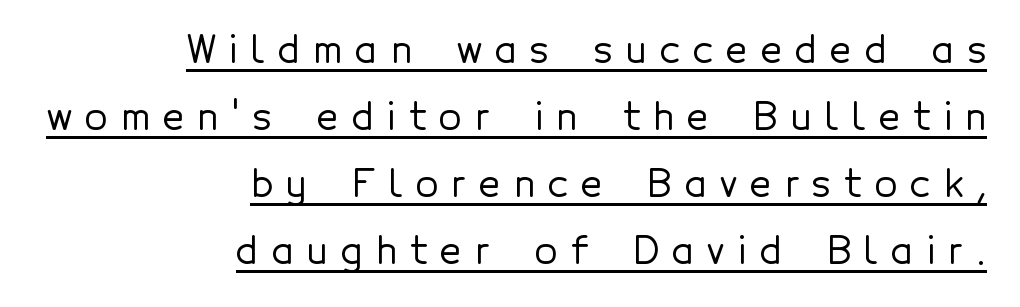
{"serif": "no", "italic": "no", "width": "normal", "x_height": "medium", "monospaced": "no", "underline": "yes", "align": "right", "line_spacing_ratio": 1.81, "letter_spacing": "wide", "letter_spacing_em": 0.36, "glyph_px": 37}
